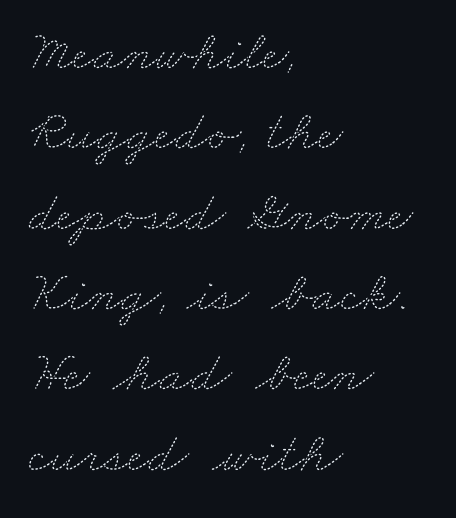
The image shows 57 px thin, wide type; set left-aligned, normal line spacing (1.41x), normal letter spacing, not underlined; medium stroke contrast and a small x-height.
